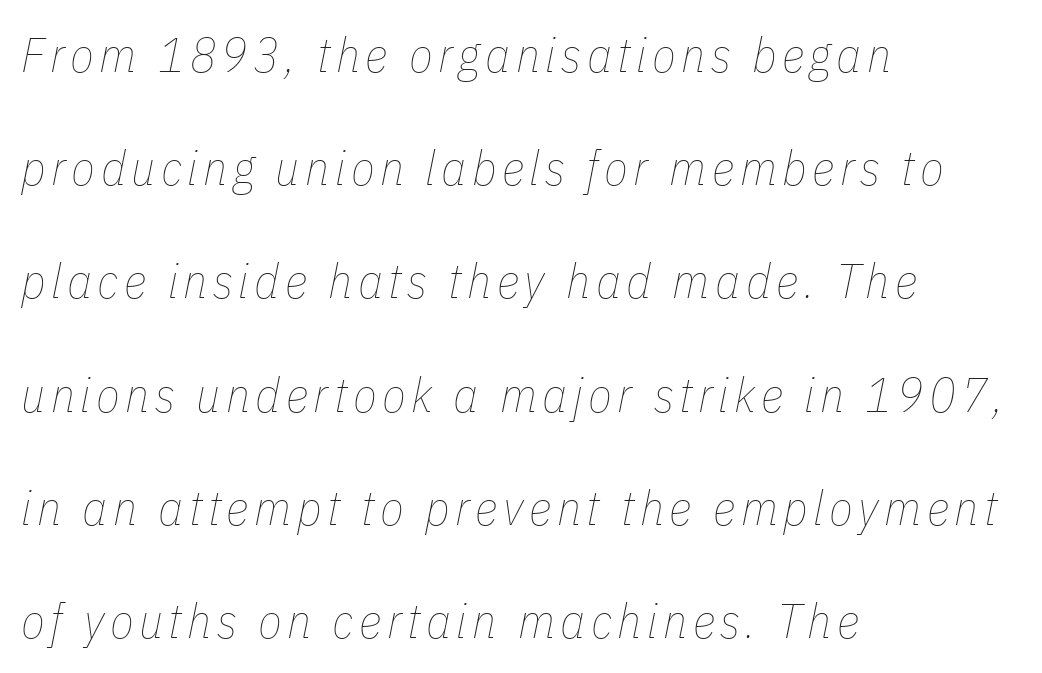
The image shows 49 px thin, condensed type, italic (leaning right); set left-aligned, loose line spacing (2.31x), not underlined; low stroke contrast and a medium x-height.
